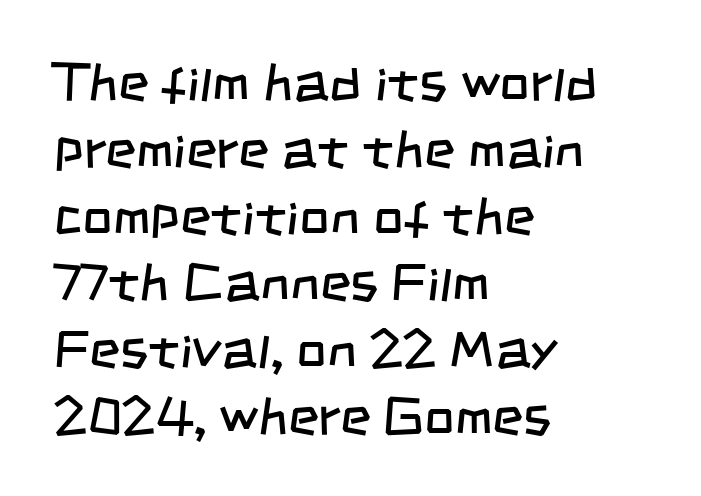
Q: Is the text bold? A: No.
Q: Is the typeface a serif or a sans-serif typeface? A: Sans-serif.
Q: Is the text underlined? A: No.
Q: How is the paragraph aligned? A: Left-aligned.
Q: Is the spacing between letters normal or unusually wide? A: Normal.
Q: Is the spacing between lines tight, normal or loose? A: Normal.
Q: Width (condensed, normal, or wide)? A: Condensed.
Q: Stroke contrast? A: Low.
Q: x-height? A: Large.
Q: Monospaced? A: No.
